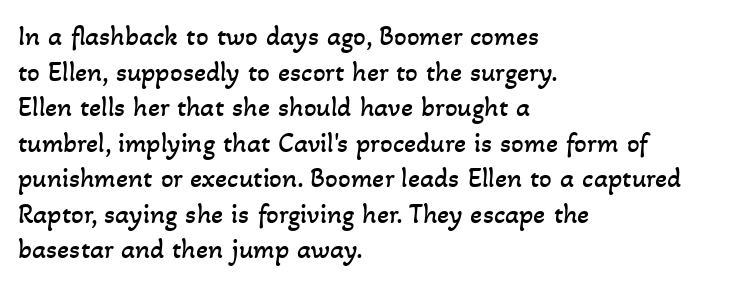
The image shows 28 px regular-weight type; set left-aligned, normal line spacing (1.27x), normal letter spacing, not underlined; low stroke contrast and a small x-height.
